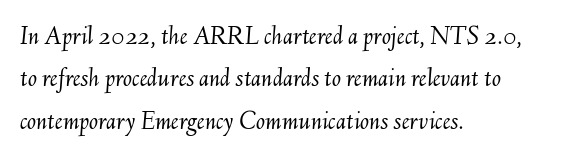
The glyphs are unaccompanied by any horizontal stroke below them. A quiet, ordinary-to-light weight characterises the typeface. Yep, that's italic — everything's leaning. How are the letters spaced? Ordinarily, with no added tracking. The ragged edge is on the right, which tells us the setting is flush left.
